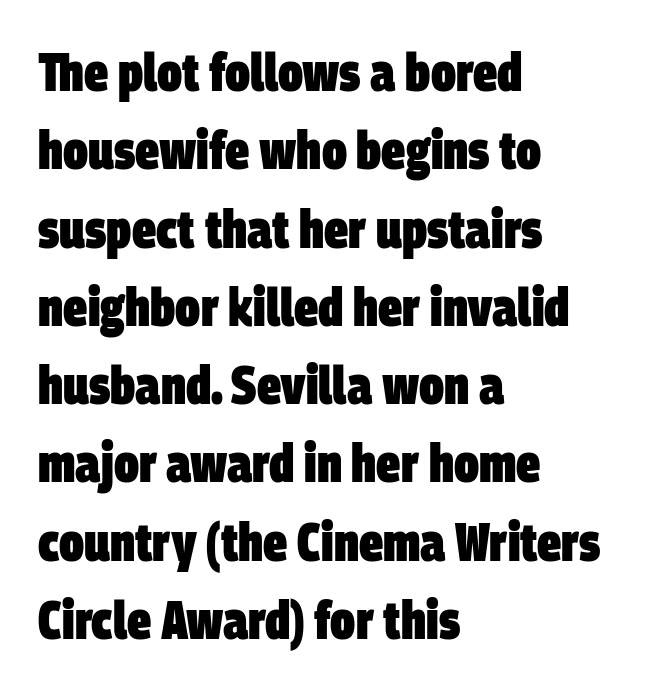
A typesetter would call this leading conventional body-copy spacing. This rendering uses left alignment, leaving the right contour irregular. A typesetter would call this zero additional tracking. Spacing verdict: proportional, widths tailored to each character. Nobody drew a line under any word here. Bold? Absolutely — the strokes are thick and heavy.
